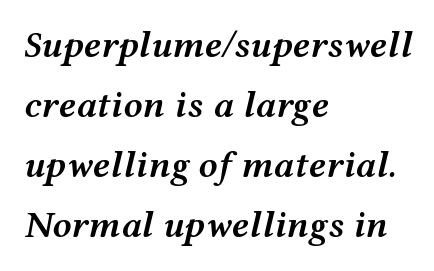
No word sits above an underline. Is the block centered? No — it sits flush against the left margin. These words are printed semibold, heavier than regular yet not bold. Honestly, the letter spacing is just normal — you wouldn't notice it. Line spacing here is normal. This sample uses an oblique cut, with every glyph tilted off the vertical.
